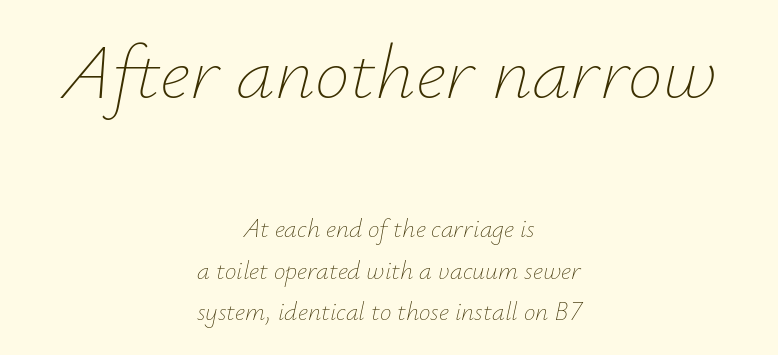
{"italic": "yes", "lean": "right", "slant_degrees": 12, "bold": "no", "weight": "thin", "width": "normal", "stroke_contrast": "low", "x_height": "small", "monospaced": "no", "underline": "no", "align": "center", "line_spacing": "normal", "line_spacing_ratio": 1.6, "letter_spacing": "normal", "letter_spacing_em": 0.0, "larger_block": "first", "size_ratio": 3.0, "glyph_px": 78}
